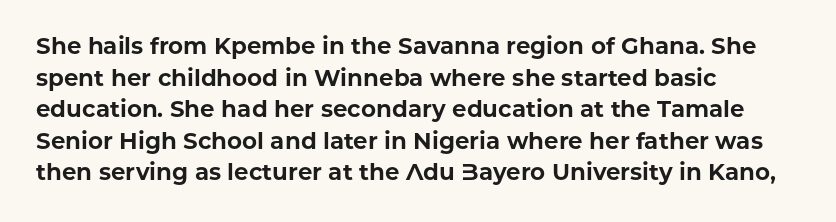
Q: Is the text bold? A: Yes.
Q: Is the text italic (slanted)? A: No, it is upright.
Q: Is the text underlined? A: No.
Q: How is the paragraph aligned? A: Left-aligned.
Q: Is the spacing between letters normal or unusually wide? A: Normal.
Q: Is the spacing between lines tight, normal or loose? A: Normal.
